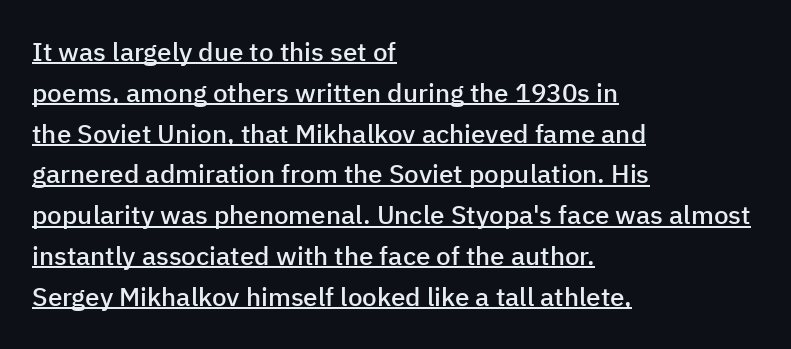
The type is set solid horizontally, with unmodified tracking. Line beginnings align vertically; line endings do not. Caption: lettering with a line underneath. If you measured baseline to baseline, you'd find a middling distance. Weight check: semibold — heavier than regular, not quite bold.
